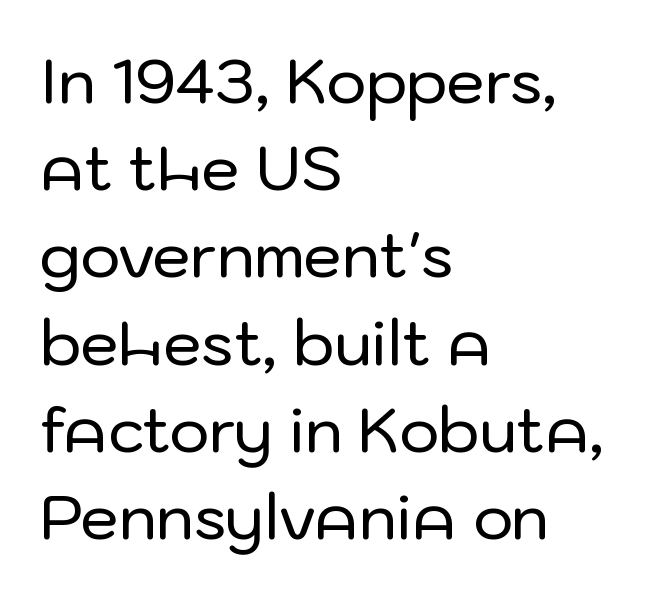
{"serif": "no", "italic": "no", "width": "normal", "stroke_contrast": "low", "x_height": "medium", "monospaced": "no", "underline": "no", "align": "left", "line_spacing": "normal", "line_spacing_ratio": 1.43, "letter_spacing": "normal", "letter_spacing_em": 0.0, "glyph_px": 61}
